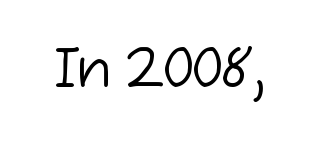
Q: Is the text bold? A: No.
Q: Is the text italic (slanted)? A: No, it is upright.
Q: Is the typeface a serif or a sans-serif typeface? A: Sans-serif.
Q: Is the text underlined? A: No.
Q: Is the spacing between letters normal or unusually wide? A: Normal.
Q: Width (condensed, normal, or wide)? A: Normal.
Q: Stroke contrast? A: Low.
Q: x-height? A: Medium.
Q: Monospaced? A: No.
